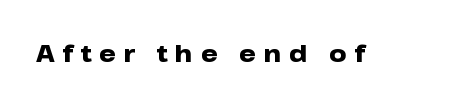
Bare-footed words on every line. Italic? Not at all — the glyphs are vertical. The tracking jumps out immediately: characters are airy and widely separated. A dark, heavy texture on the line: the type is bold.
